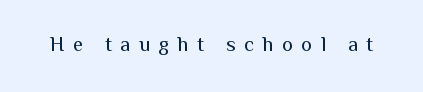
No heavy texture on the line: the type isn't bold. Bare-footed words on every line. The letters are spread apart with noticeably loose tracking. You can tell it's not italic because the verticals are truly vertical.
